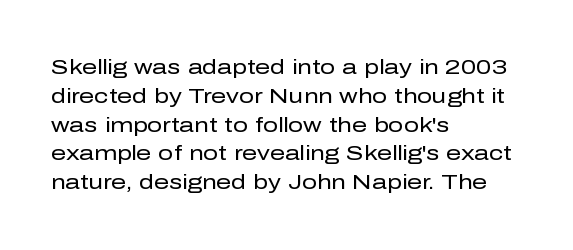
The image shows 21 px text type, upright; set left-aligned, normal line spacing (1.37x), normal letter spacing, not underlined.
